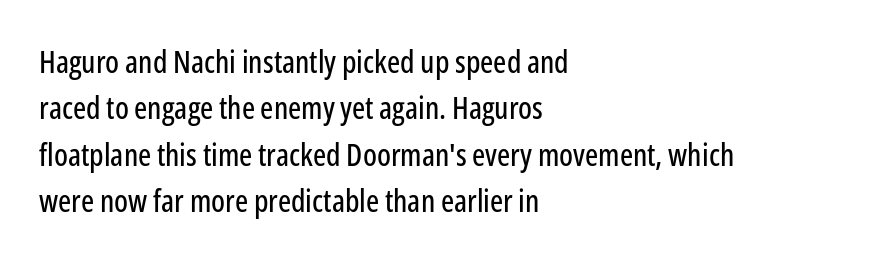
The image shows 31 px condensed sans-serif type, upright; set left-aligned, normal line spacing (1.5x), normal letter spacing, not underlined; low stroke contrast and a medium x-height.
